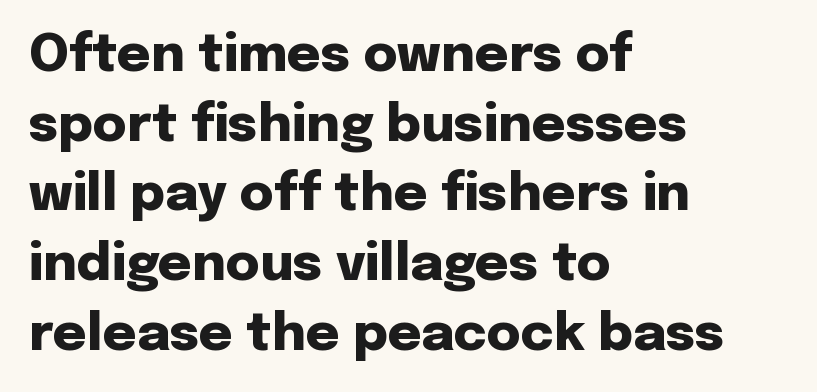
{"serif": "no", "italic": "no", "bold": "yes", "weight": "heavy", "width": "normal", "stroke_contrast": "low", "x_height": "medium", "monospaced": "no", "underline": "no", "align": "left", "line_spacing": "normal", "line_spacing_ratio": 1.34, "letter_spacing": "normal", "letter_spacing_em": 0.0, "glyph_px": 52}
